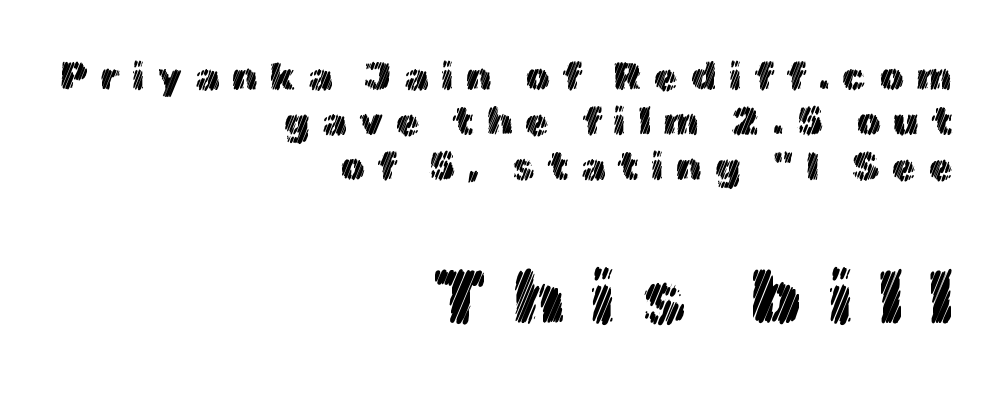
Q: Is the text italic (slanted)? A: No, it is upright.
Q: Is the text underlined? A: No.
Q: How is the paragraph aligned? A: Right-aligned.
Q: Is the spacing between letters normal or unusually wide? A: Unusually wide.
Q: Which block of text is set in a larger size, the first (top) or the second (bottom)? A: The second (bottom) one.
Q: Width (condensed, normal, or wide)? A: Normal.
Q: x-height? A: Medium.
Q: Monospaced? A: No.
